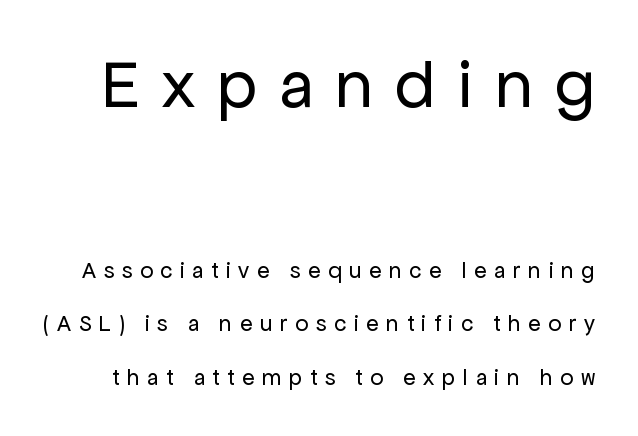
The image shows 68 px regular-weight sans-serif type, upright; set loose line spacing (2.33x), unusually wide letter spacing (+0.33 em), not underlined; the first (top) block is 2.96x larger; low stroke contrast and a medium x-height.
